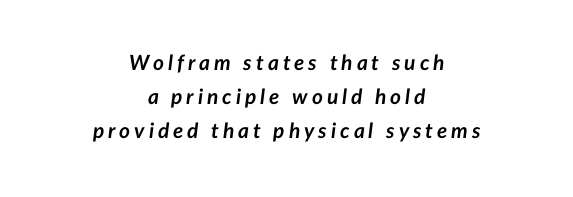
The image shows 21 px bold type, italic (leaning right); set centered, normal line spacing (1.63x), not underlined.
